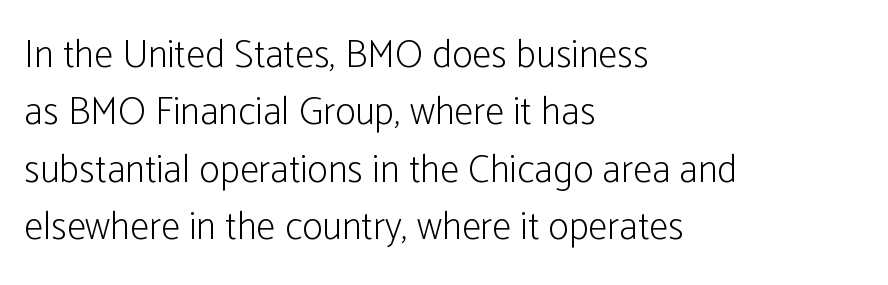
The image shows 39 px light, condensed sans-serif type, upright; set left-aligned, normal line spacing (1.47x), normal letter spacing, not underlined; low stroke contrast and a medium x-height.
